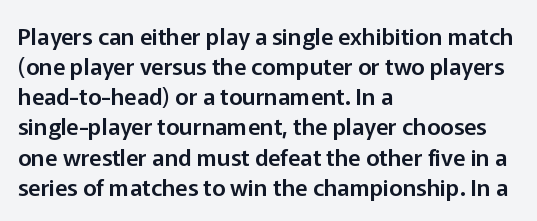
The ragged edge is on the right, which tells us the setting is flush left. What's the leading like? Ordinary, nothing unusual. Posture: straight, roman, zero tilt. The face used here is rendered with its standard letterfit. Letters rest on an invisible, unmarked baseline.
